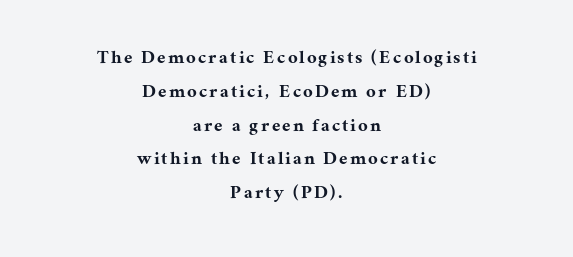
Vertically, the passage feels balanced, rows spaced as you'd expect. The letters stand upright; this is a roman face. Letters rest on an invisible, unmarked baseline. In CSS terms this would be text-align: center.
